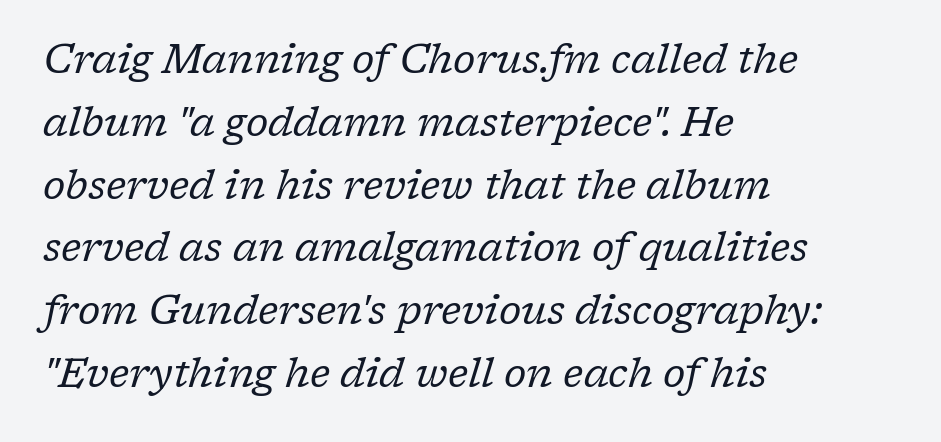
This rendering features lettering with no underline. A typesetter would call this leading conventional body-copy spacing. Does extra space separate the letters? No, they use regular spacing. Note the varied advance widths — an 'i' is clearly narrower than an 'm'.
